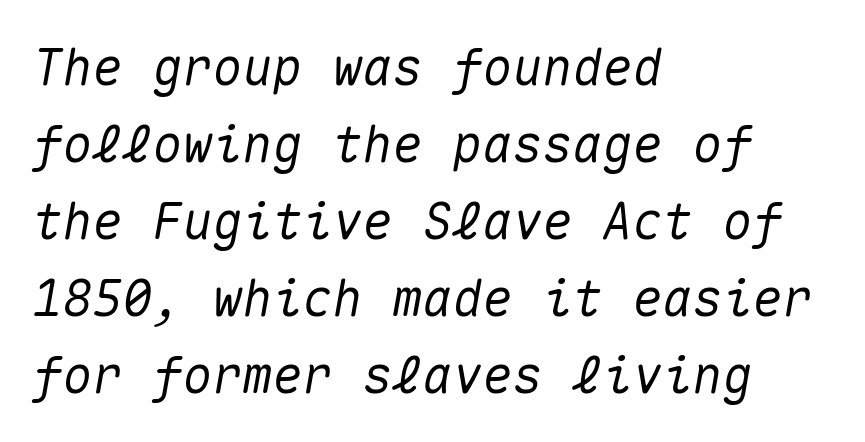
The image shows 50 px text type, italic (leaning right), monospaced; set left-aligned, normal line spacing (1.54x), normal letter spacing, not underlined; medium stroke contrast and a medium x-height.
